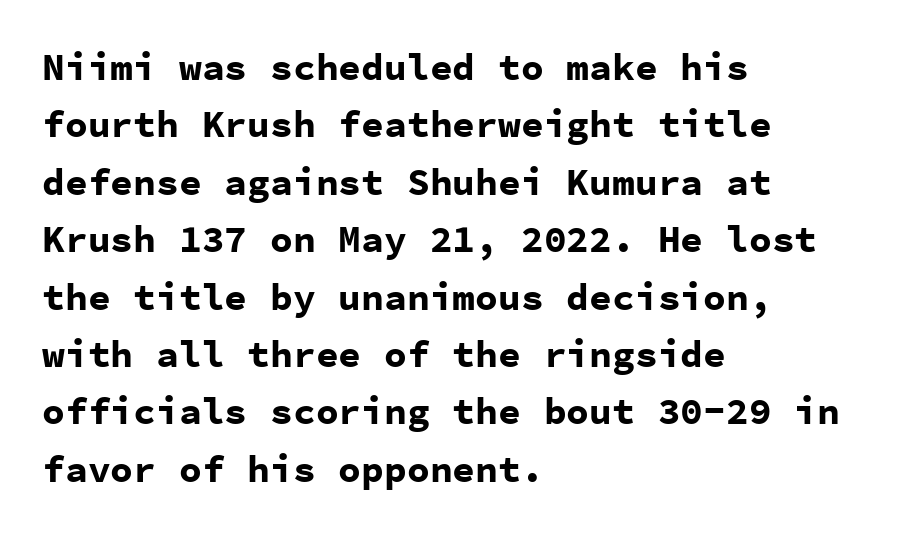
Vertical spacing — default. These lines stack with their left ends in a neat column. Observe the absence of serifs on each vertical stroke in this sample. A clean baseline with only descenders dipping below it. Every character sits straight up, as roman type does.
